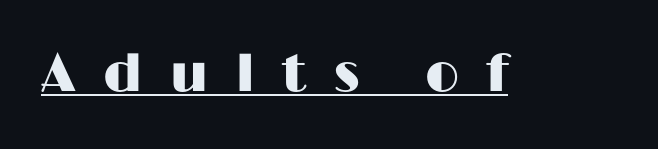
Think of a printed novel: that variable character pitch is what you see here. Do the letters lean? They stand straight. Are there feet on the stems? There aren't — it's a sans. Beneath each row of characters lies a ruled line. Honestly, the letter spacing is so wide it's the main thing you notice.
